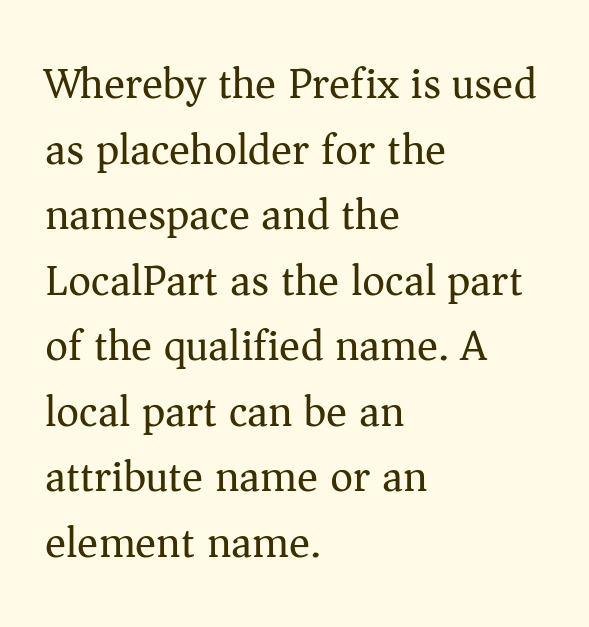
The image shows 44 px regular-weight serif type, upright; set left-aligned, normal line spacing (1.49x), normal letter spacing, not underlined; medium stroke contrast and a medium x-height.
